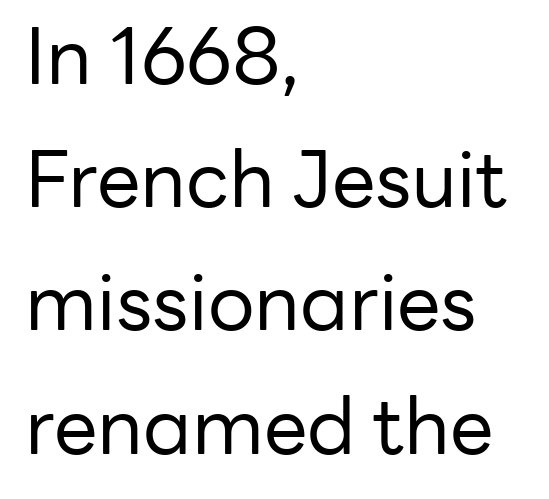
This rendering leaves character spacing at its baseline value. This is sans-serif lettering, the kind often seen on screens and signage. Regular leading. The specimen reads as upright at a glance. Left-aligned paragraph, ragged on the right.
